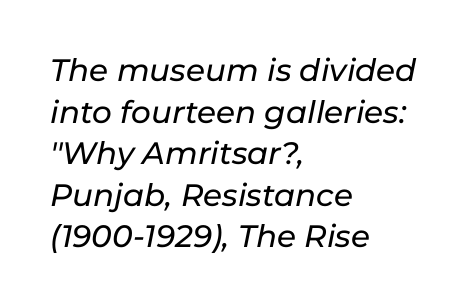
{"italic": "yes", "lean": "right", "slant_degrees": 11, "width": "normal", "stroke_contrast": "low", "x_height": "medium", "monospaced": "no", "underline": "no", "align": "left", "line_spacing": "normal", "line_spacing_ratio": 1.34, "letter_spacing": "normal", "letter_spacing_em": 0.0, "glyph_px": 31}
